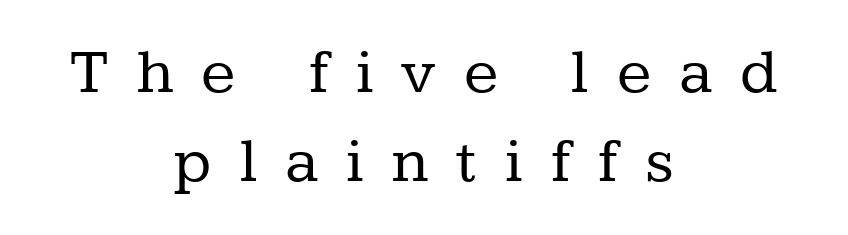
Descender tails drop into unmarked territory. Weight: not bold — regular or lighter. Note the varied advance widths — an 'i' is clearly narrower than an 'm'. Caption: multi-line text, centered on the measure. How would I describe the line gaps? Plain and ordinary.
